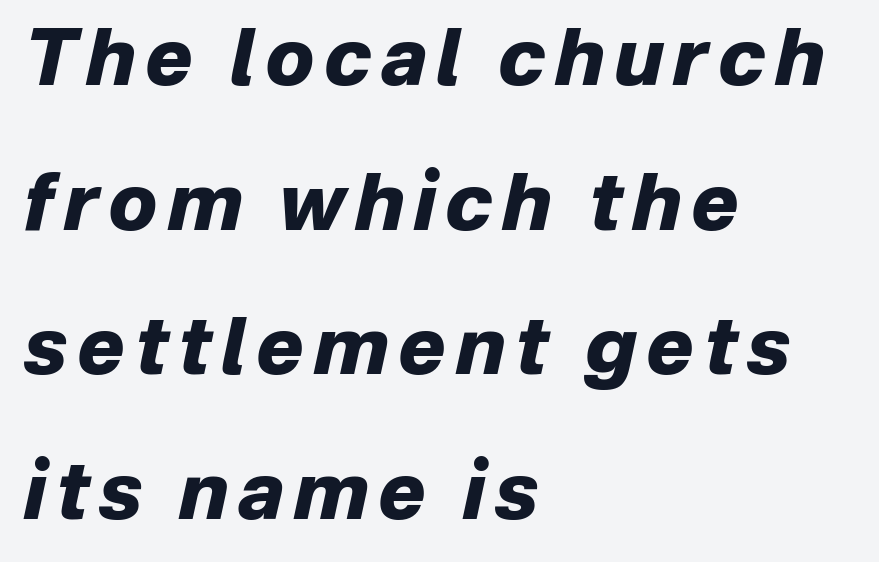
{"italic": "yes", "lean": "right", "slant_degrees": 12, "bold": "yes", "weight": "heavy", "width": "normal", "stroke_contrast": "low", "x_height": "medium", "monospaced": "no", "underline": "no", "align": "left", "line_spacing_ratio": 1.83, "glyph_px": 79}
